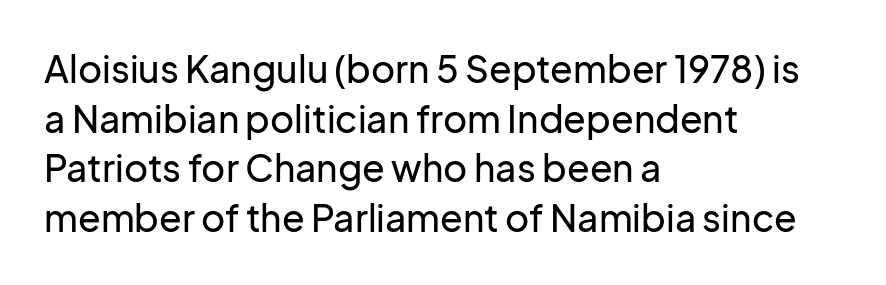
Q: Is the text italic (slanted)? A: No, it is upright.
Q: Is the typeface a serif or a sans-serif typeface? A: Sans-serif.
Q: Is the text underlined? A: No.
Q: How is the paragraph aligned? A: Left-aligned.
Q: Is the spacing between letters normal or unusually wide? A: Normal.
Q: Is the spacing between lines tight, normal or loose? A: Normal.
Q: Width (condensed, normal, or wide)? A: Normal.
Q: Stroke contrast? A: Low.
Q: x-height? A: Medium.
Q: Monospaced? A: No.
